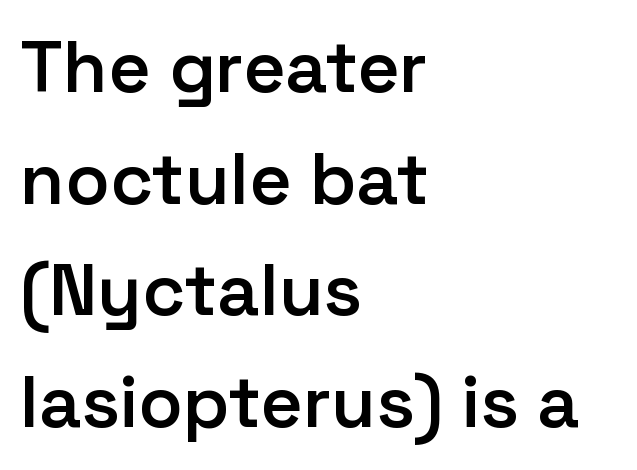
The image shows 73 px semibold sans-serif type, upright; set left-aligned, normal line spacing (1.53x), normal letter spacing, not underlined; low stroke contrast and a medium x-height.
